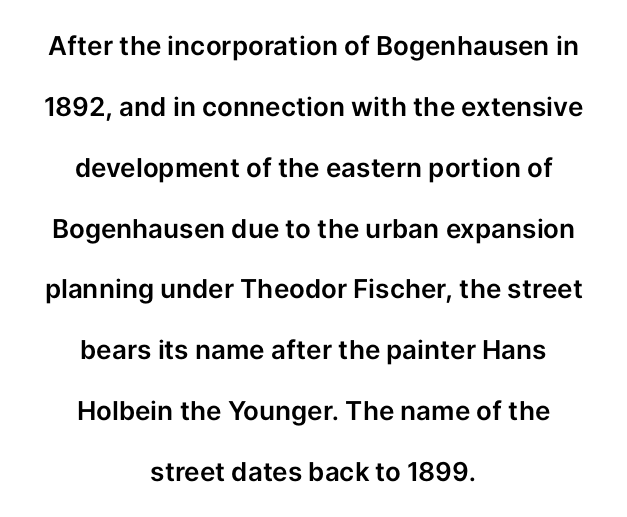
{"italic": "no", "underline": "no", "align": "center", "line_spacing": "loose", "line_spacing_ratio": 2.34, "letter_spacing": "normal", "letter_spacing_em": 0.0, "glyph_px": 26}
